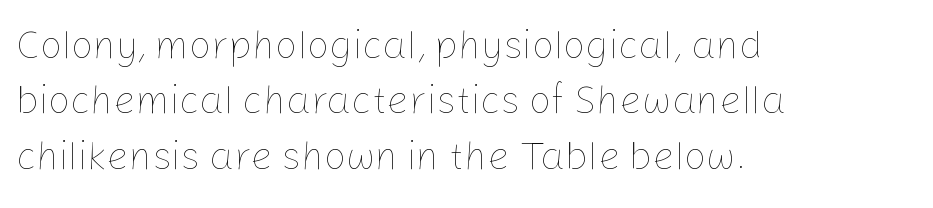
{"italic": "no", "bold": "no", "weight": "thin", "width": "normal", "stroke_contrast": "low", "x_height": "medium", "monospaced": "no", "underline": "no", "align": "left", "line_spacing": "normal", "line_spacing_ratio": 1.42, "letter_spacing": "normal", "letter_spacing_em": 0.0, "glyph_px": 39}
